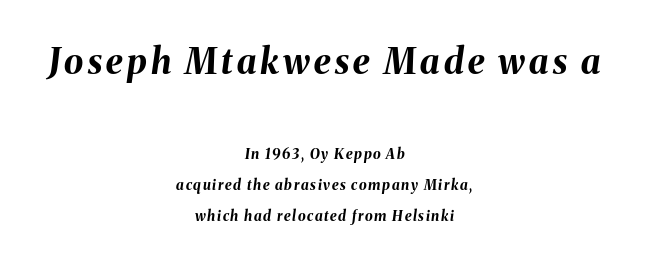
Q: Is the text bold? A: Yes.
Q: Is the text italic (slanted)? A: Yes, it leans right by about 8 degrees.
Q: Is the text underlined? A: No.
Q: How is the paragraph aligned? A: Centered.
Q: Is the spacing between lines tight, normal or loose? A: Loose.
Q: Which block of text is set in a larger size, the first (top) or the second (bottom)? A: The first (top) one.
Q: Width (condensed, normal, or wide)? A: Normal.
Q: Stroke contrast? A: Medium.
Q: x-height? A: Medium.
Q: Monospaced? A: No.
